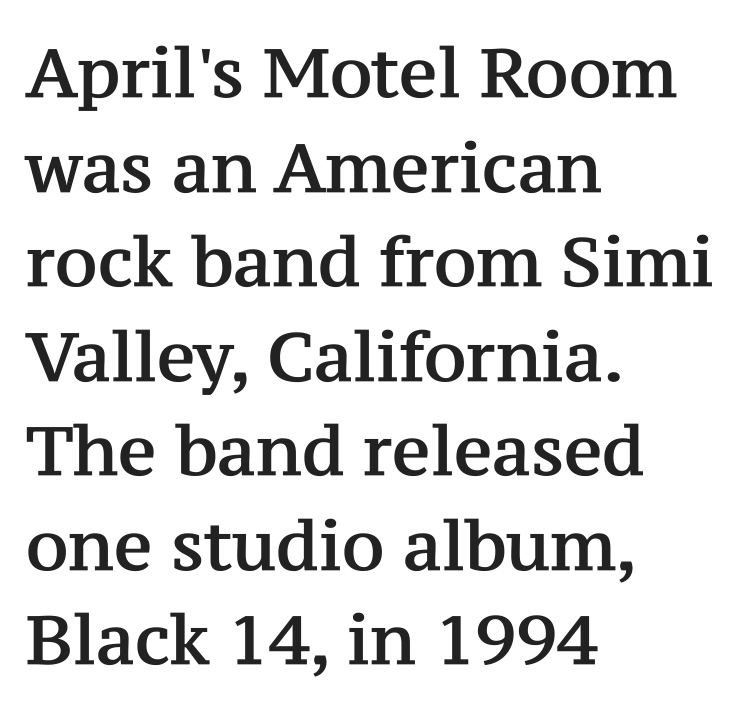
{"serif": "yes", "italic": "no", "width": "normal", "stroke_contrast": "medium", "x_height": "medium", "monospaced": "no", "underline": "no", "align": "left", "line_spacing": "normal", "line_spacing_ratio": 1.39, "letter_spacing": "normal", "letter_spacing_em": 0.0, "glyph_px": 68}
